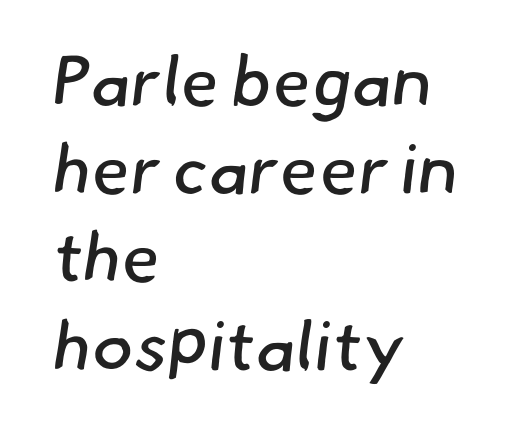
{"serif": "no", "bold": "no", "weight": "regular", "width": "normal", "stroke_contrast": "low", "x_height": "small", "monospaced": "no", "underline": "no", "align": "left", "line_spacing": "normal", "line_spacing_ratio": 1.26, "letter_spacing": "normal", "letter_spacing_em": 0.0, "glyph_px": 70}
